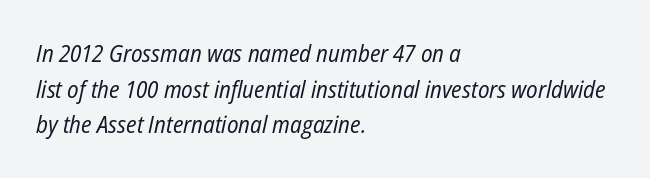
The image shows 24 px text type, italic (leaning right); set left-aligned, normal line spacing (1.48x), normal letter spacing, not underlined.
